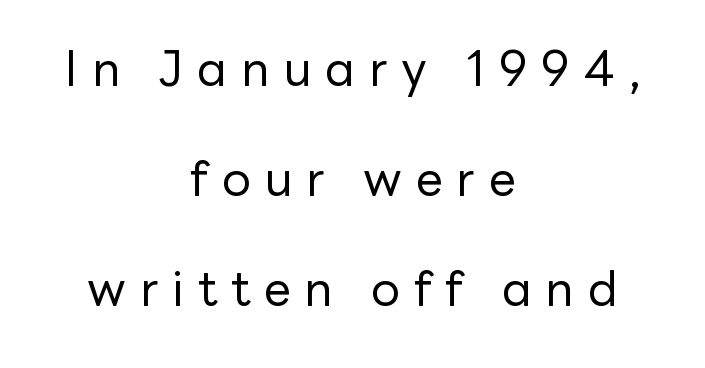
{"serif": "no", "italic": "no", "bold": "no", "weight": "regular", "width": "normal", "stroke_contrast": "low", "x_height": "medium", "monospaced": "no", "underline": "no", "align": "center", "line_spacing": "loose", "line_spacing_ratio": 2.29, "letter_spacing": "wide", "letter_spacing_em": 0.29, "glyph_px": 48}
